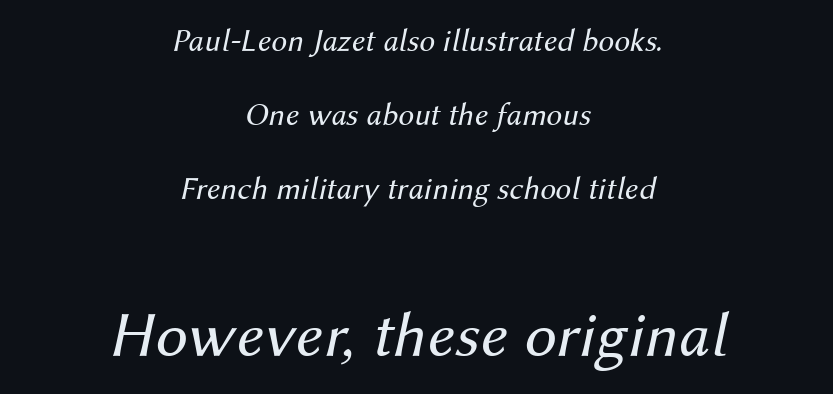
{"italic": "yes", "lean": "right", "slant_degrees": 12, "bold": "no", "weight": "regular", "width": "normal", "stroke_contrast": "medium", "x_height": "medium", "monospaced": "no", "underline": "no", "align": "center", "line_spacing": "loose", "line_spacing_ratio": 2.32, "letter_spacing": "normal", "letter_spacing_em": 0.0, "larger_block": "second", "size_ratio": 2.03, "glyph_px": 65}
